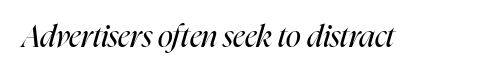
{"italic": "yes", "lean": "right", "slant_degrees": 16, "bold": "no", "weight": "regular", "width": "condensed", "stroke_contrast": "high", "x_height": "medium", "monospaced": "no", "underline": "no", "letter_spacing": "normal", "letter_spacing_em": 0.0, "glyph_px": 31}
